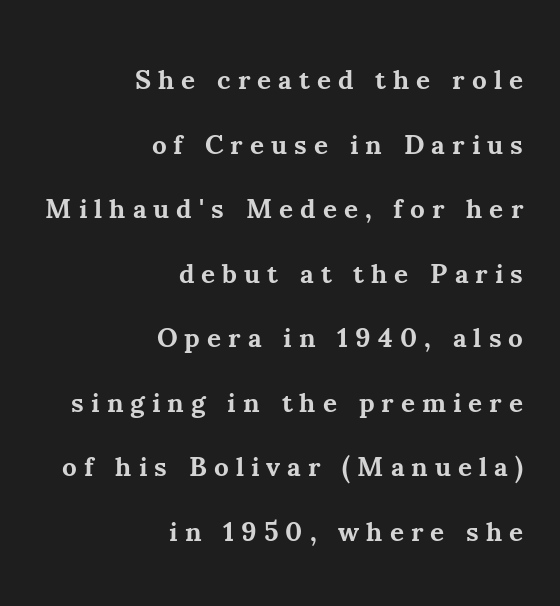
{"italic": "no", "bold": "yes", "underline": "no", "align": "right", "line_spacing": "loose", "line_spacing_ratio": 2.39, "letter_spacing": "wide", "letter_spacing_em": 0.26, "glyph_px": 27}
